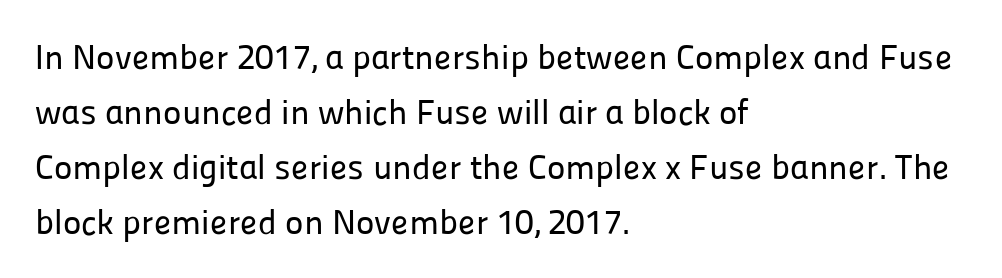
The image shows 35 px sans-serif type, upright; set left-aligned, normal line spacing (1.57x), normal letter spacing, not underlined; low stroke contrast and a medium x-height.
